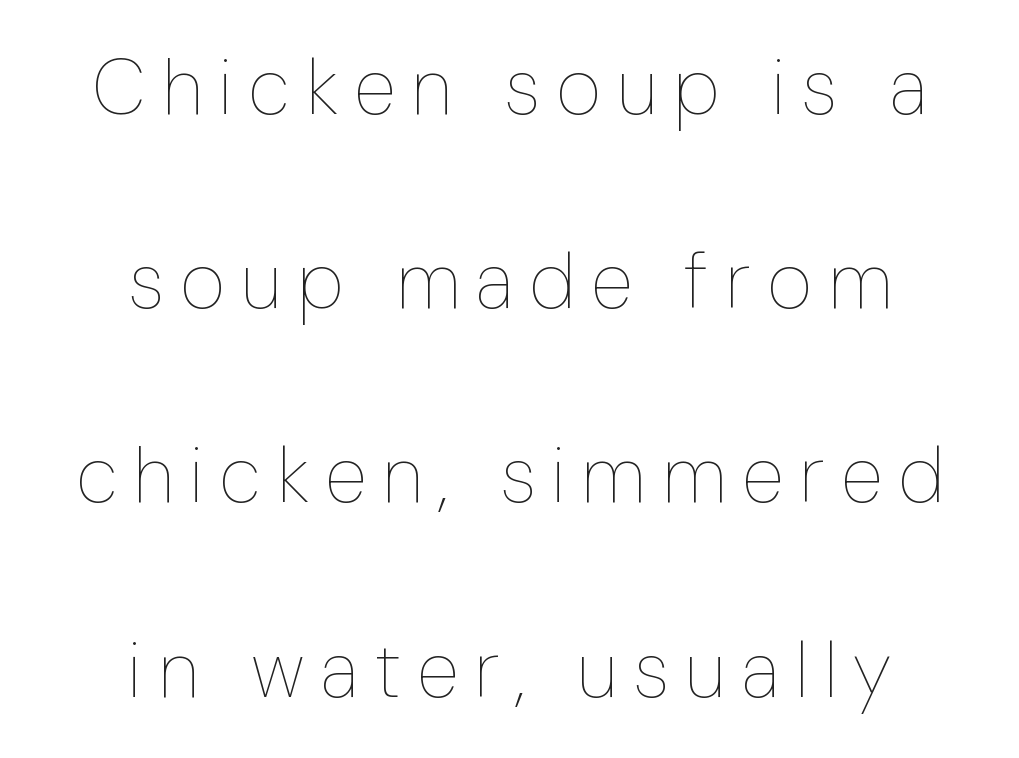
The image shows 78 px thin, condensed type, upright; set centered, loose line spacing (2.49x), unusually wide letter spacing (+0.21 em), not underlined; low stroke contrast and a medium x-height.
